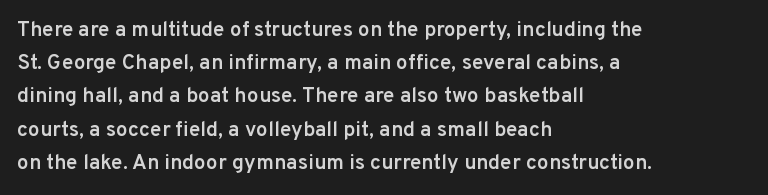
The image shows 21 px text type, upright; set left-aligned, normal line spacing (1.58x), normal letter spacing, not underlined.
